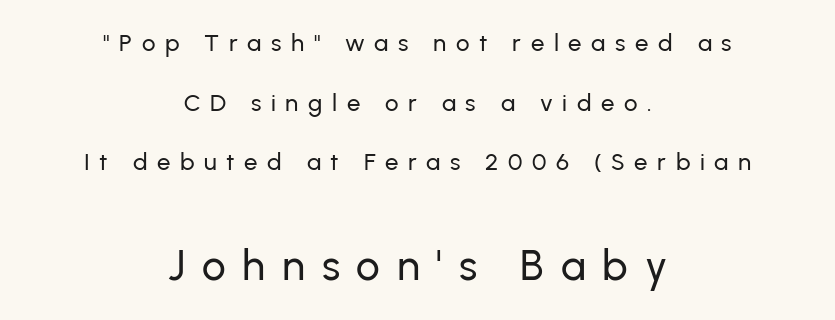
Q: Is the text italic (slanted)? A: No, it is upright.
Q: Is the typeface a serif or a sans-serif typeface? A: Sans-serif.
Q: Is the text underlined? A: No.
Q: How is the paragraph aligned? A: Centered.
Q: Is the spacing between letters normal or unusually wide? A: Unusually wide.
Q: Is the spacing between lines tight, normal or loose? A: Loose.
Q: Which block of text is set in a larger size, the first (top) or the second (bottom)? A: The second (bottom) one.
Q: Width (condensed, normal, or wide)? A: Normal.
Q: Stroke contrast? A: Low.
Q: x-height? A: Medium.
Q: Monospaced? A: No.
